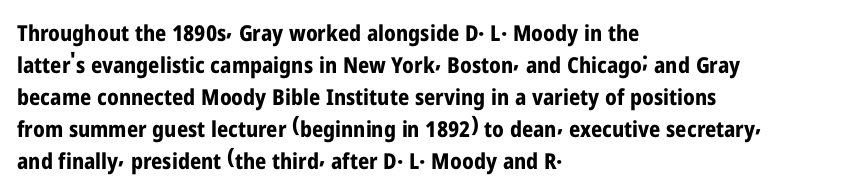
Students, observe: this is what conventionally led text looks like. Ascenders rise straight up at ninety degrees. Pretty heavy lettering here — definitely bold. The words here are not underlined.
